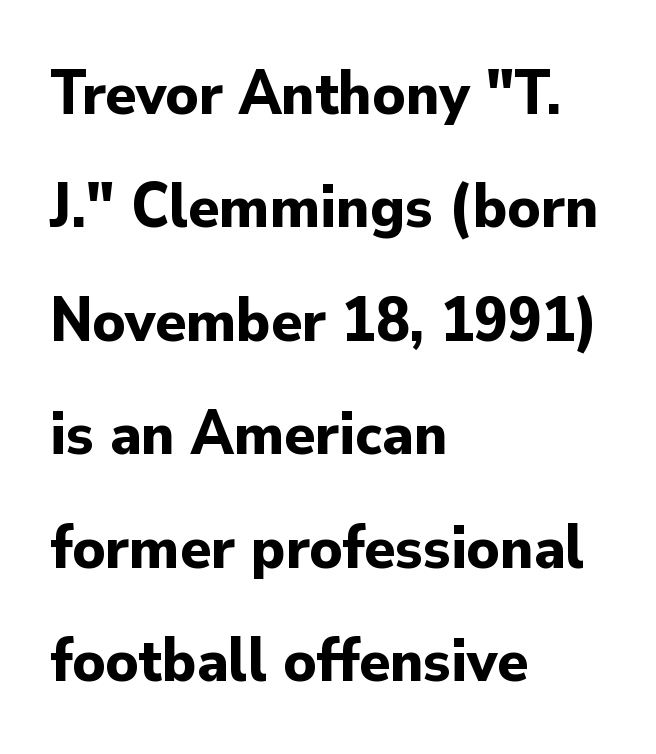
The image shows 63 px bold sans-serif type, upright; set left-aligned, line spacing 1.8x, normal letter spacing, not underlined; low stroke contrast and a small x-height.
